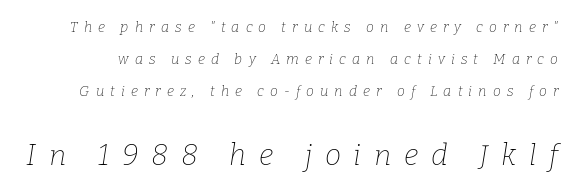
When letters slant like this, we call the style italic. A typesetter would label this face a serif. Baseline-to-baseline distance is far greater than the letter height. If you squint, the bottom block still reads clearly — it's the larger of the two.
